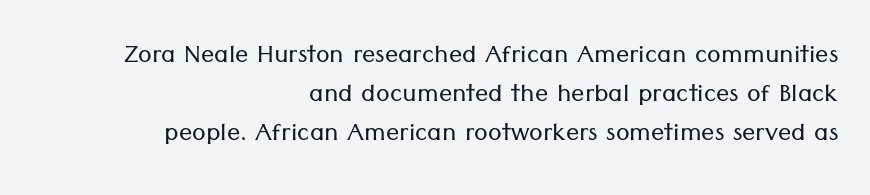
The tracking reads as untouched default to a designer's eye. No italicization has been applied; the sample stays upright. I'd call this a sans setting — the letters go barefoot. Each line ends at the same right margin while the left side varies. Each row of text sits above clean, open space. No chunkiness to these letters — they're not bold.
